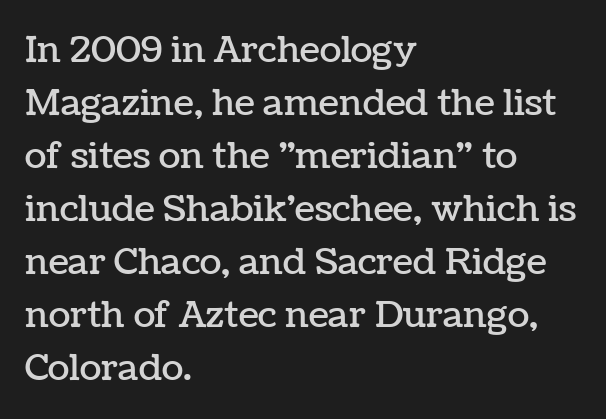
Q: Is the text italic (slanted)? A: No, it is upright.
Q: Is the text underlined? A: No.
Q: How is the paragraph aligned? A: Left-aligned.
Q: Is the spacing between letters normal or unusually wide? A: Normal.
Q: Is the spacing between lines tight, normal or loose? A: Normal.
Q: Width (condensed, normal, or wide)? A: Normal.
Q: Stroke contrast? A: Low.
Q: x-height? A: Medium.
Q: Monospaced? A: No.
